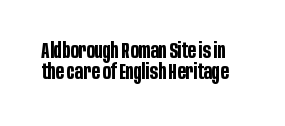
{"italic": "no", "bold": "yes", "underline": "no", "line_spacing": "tight", "line_spacing_ratio": 0.98, "letter_spacing": "normal", "letter_spacing_em": 0.0, "glyph_px": 21}
